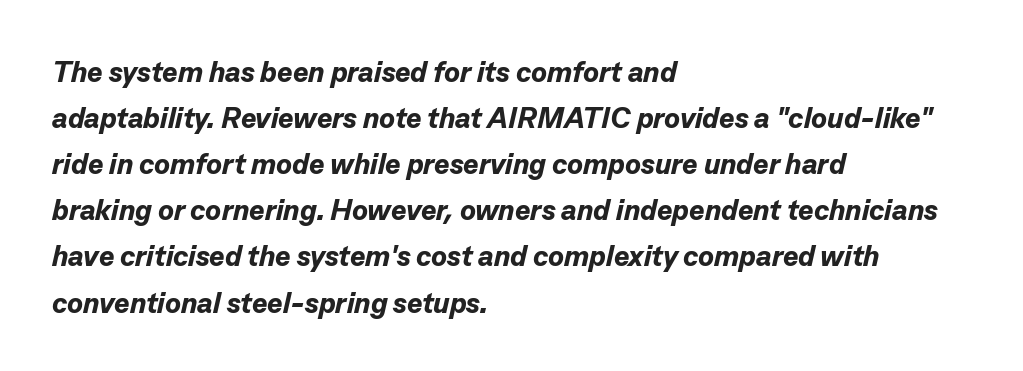
Q: Is the text bold? A: Yes.
Q: Is the text italic (slanted)? A: Yes, it leans right by about 13 degrees.
Q: Is the text underlined? A: No.
Q: How is the paragraph aligned? A: Left-aligned.
Q: Is the spacing between letters normal or unusually wide? A: Normal.
Q: Is the spacing between lines tight, normal or loose? A: Normal.
Q: Width (condensed, normal, or wide)? A: Normal.
Q: Stroke contrast? A: Low.
Q: x-height? A: Medium.
Q: Monospaced? A: No.
